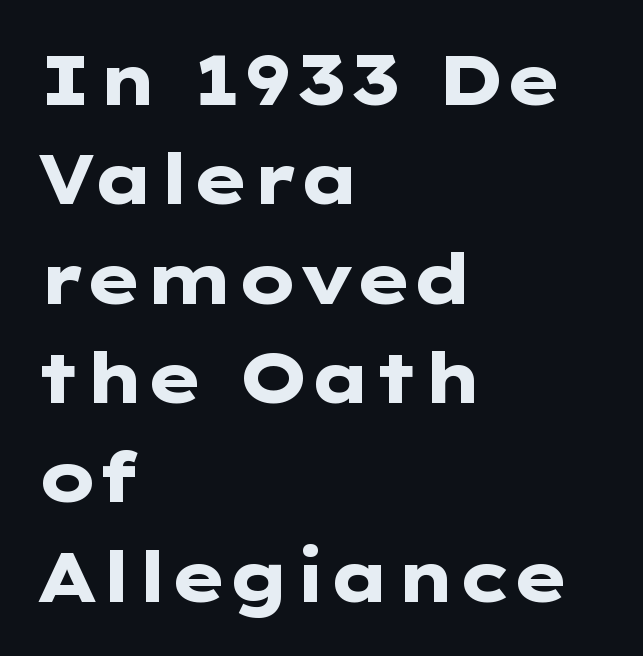
Q: Is the text bold? A: Yes.
Q: Is the text italic (slanted)? A: No, it is upright.
Q: Is the typeface a serif or a sans-serif typeface? A: Sans-serif.
Q: Is the text underlined? A: No.
Q: How is the paragraph aligned? A: Left-aligned.
Q: Is the spacing between letters normal or unusually wide? A: Normal.
Q: Is the spacing between lines tight, normal or loose? A: Normal.
Q: Width (condensed, normal, or wide)? A: Wide.
Q: Stroke contrast? A: Low.
Q: x-height? A: Medium.
